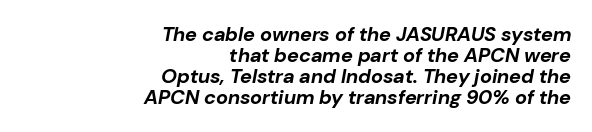
The image shows 20 px bold type, italic (leaning right); set right-aligned, tight line spacing (1.05x), normal letter spacing, not underlined.
